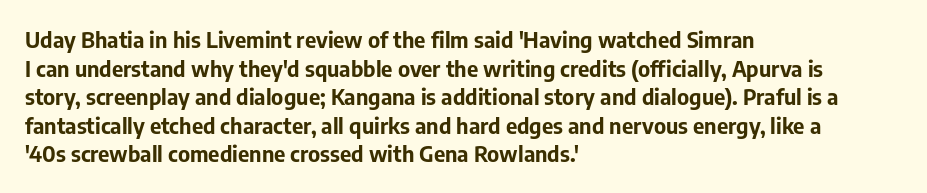
Teacher's note: observe the even left margin — that is flush-left alignment. You can tell it's not italic because the verticals are truly vertical. Words float on clear page, feet unadorned. The letterforms sit shoulder to shoulder at normal distance.
